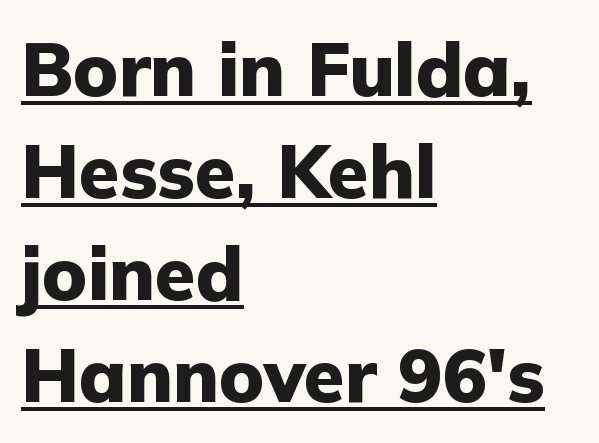
Typeset ragged right — the left edge is the straight one. Here the designer chose a conventional face with non-uniform glyph widths. Glance below the letters and you will spot a drawn line. The font's upright variant was chosen for this text. Is the type bold? Yes — the strokes are clearly thick and heavy. One glance says typical: line gaps are just what's usual.
